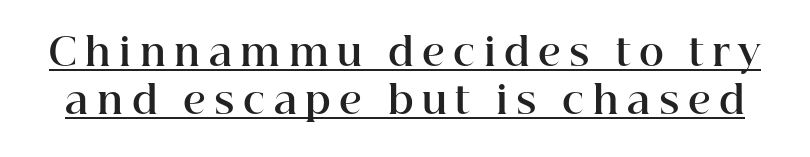
The image shows 38 px bold serif type, upright; set normal line spacing (1.26x), unusually wide letter spacing (+0.22 em), underlined; high stroke contrast and a medium x-height.
